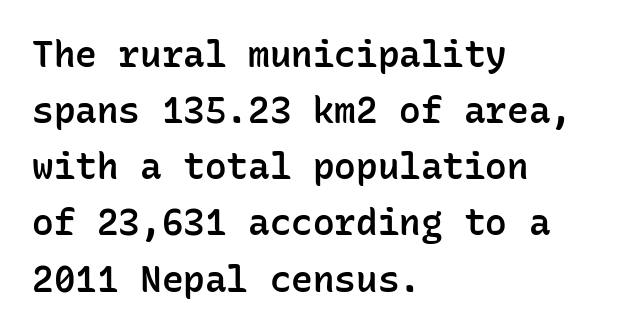
The characters look somewhat weighty, a semibold short of true bold. Here the designer chose a console-style face with uniform glyph widths. Left-aligned paragraph, ragged on the right. The characters display no serif detailing; their extremities are plain.
